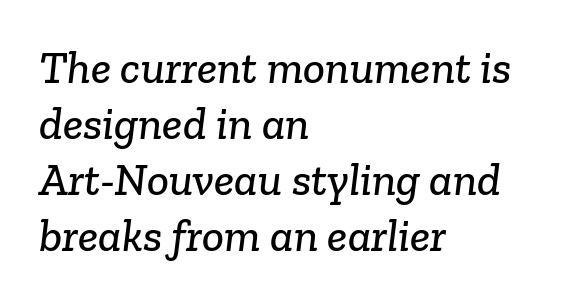
The image shows 46 px serif type; set left-aligned, line spacing 1.22x, normal letter spacing, not underlined; low stroke contrast and a medium x-height.
